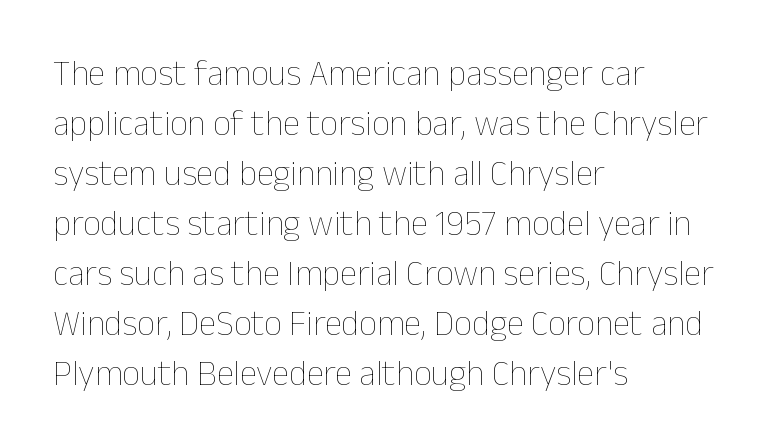
{"italic": "no", "bold": "no", "weight": "thin", "width": "normal", "stroke_contrast": "low", "x_height": "medium", "monospaced": "no", "underline": "no", "align": "left", "line_spacing": "normal", "line_spacing_ratio": 1.43, "letter_spacing": "normal", "letter_spacing_em": 0.0, "glyph_px": 35}
